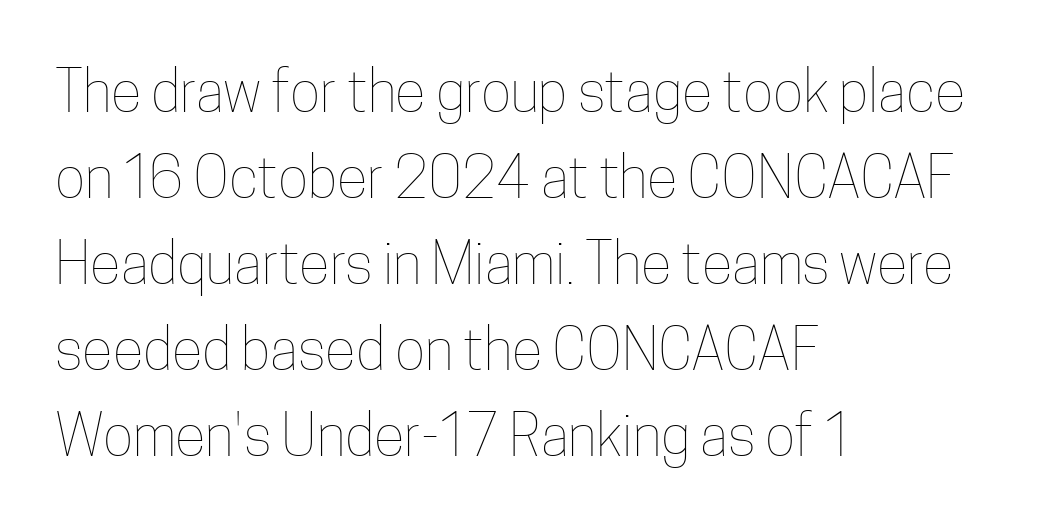
Teacher's note: observe the even left margin — that is flush-left alignment. The passage shown is typed in a proportional face where columns would drift. Tracking here is standard; glyphs follow each other at the usual distance. Vertical stems look standard width or narrower in stroke.
